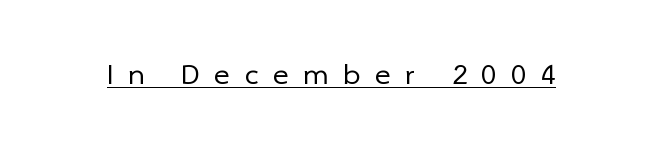
Q: Is the text bold? A: No.
Q: Is the typeface a serif or a sans-serif typeface? A: Sans-serif.
Q: Is the text underlined? A: Yes.
Q: Is the spacing between letters normal or unusually wide? A: Unusually wide.
Q: Width (condensed, normal, or wide)? A: Normal.
Q: Stroke contrast? A: Low.
Q: x-height? A: Medium.
Q: Monospaced? A: No.
